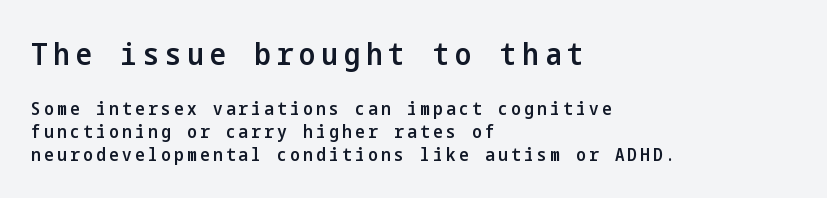
{"serif": "no", "italic": "no", "bold": "semi", "weight": "semibold", "width": "condensed", "stroke_contrast": "low", "x_height": "medium", "underline": "no", "align": "left", "line_spacing": "normal", "line_spacing_ratio": 1.27, "larger_block": "first", "size_ratio": 1.72, "glyph_px": 31}
